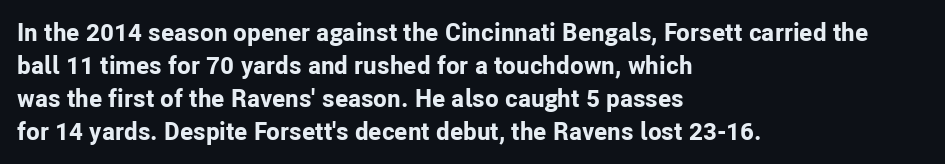
{"italic": "no", "bold": "yes", "underline": "no", "align": "left", "line_spacing": "normal", "line_spacing_ratio": 1.32, "letter_spacing": "normal", "letter_spacing_em": 0.0, "glyph_px": 25}
